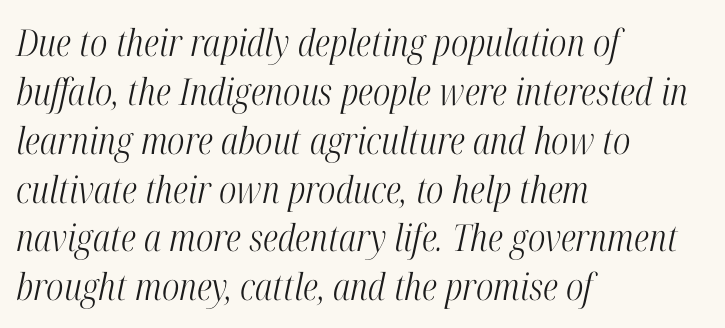
The cut favours lightness, reaching ordinary text weight at its darkest. Typographically, this falls in the serif category. Does the leading feel generous? No, just average. No extra tracking has been applied to these lines. Posture: slanted. Check under the words: just untouched page.
